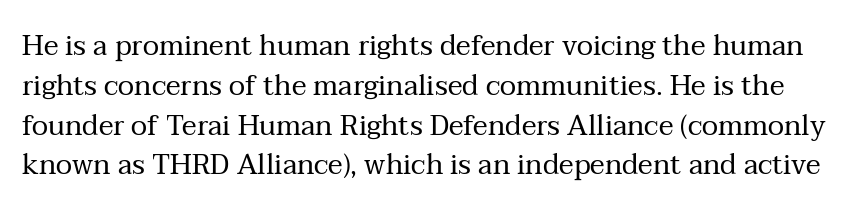
Q: Is the text bold? A: No.
Q: Is the text italic (slanted)? A: No, it is upright.
Q: Is the typeface a serif or a sans-serif typeface? A: Serif.
Q: Is the text underlined? A: No.
Q: Is the spacing between letters normal or unusually wide? A: Normal.
Q: Is the spacing between lines tight, normal or loose? A: Normal.
Q: Width (condensed, normal, or wide)? A: Normal.
Q: Stroke contrast? A: Medium.
Q: x-height? A: Medium.
Q: Monospaced? A: No.
